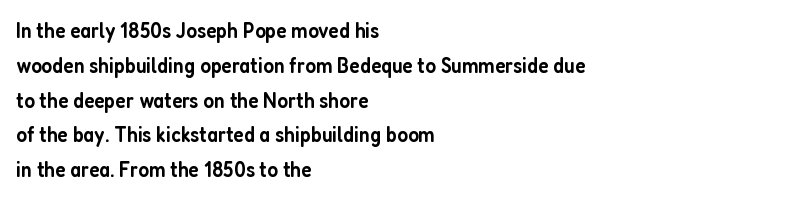
Q: Is the text bold? A: Semi-bold.
Q: Is the text italic (slanted)? A: No, it is upright.
Q: Is the text underlined? A: No.
Q: How is the paragraph aligned? A: Left-aligned.
Q: Is the spacing between letters normal or unusually wide? A: Normal.
Q: Is the spacing between lines tight, normal or loose? A: Normal.
